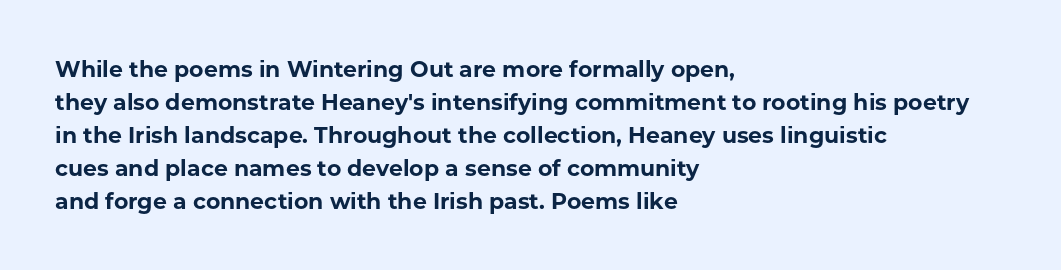
Q: Is the text bold? A: Yes.
Q: Is the text italic (slanted)? A: No, it is upright.
Q: Is the text underlined? A: No.
Q: How is the paragraph aligned? A: Left-aligned.
Q: Is the spacing between letters normal or unusually wide? A: Normal.
Q: Is the spacing between lines tight, normal or loose? A: Normal.
